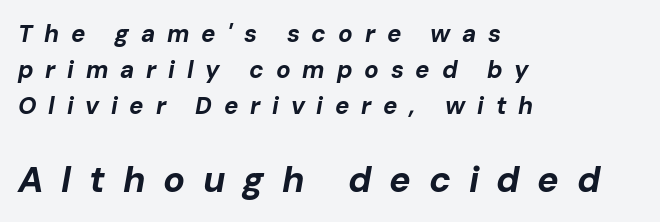
The image shows 36 px bold type, italic (leaning right); set left-aligned, normal line spacing (1.51x), unusually wide letter spacing (+0.49 em), not underlined; the second (bottom) block is 1.5x larger; low stroke contrast and a medium x-height.
